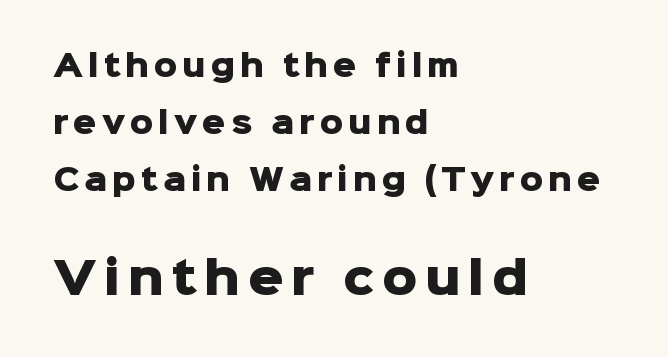
The font's upright variant was chosen for this text. Typographic density is high because the face is bold. Is this a fixed-width face? No — the glyphs have proportional, varying widths. The typesetter chose a ragged-right arrangement here.
